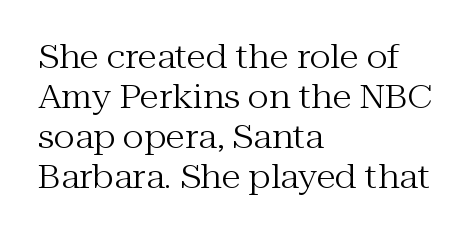
Q: Is the text bold? A: No.
Q: Is the text italic (slanted)? A: No, it is upright.
Q: Is the typeface a serif or a sans-serif typeface? A: Serif.
Q: Is the text underlined? A: No.
Q: How is the paragraph aligned? A: Left-aligned.
Q: Is the spacing between letters normal or unusually wide? A: Normal.
Q: Is the spacing between lines tight, normal or loose? A: Normal.
Q: Width (condensed, normal, or wide)? A: Normal.
Q: Stroke contrast? A: Medium.
Q: x-height? A: Medium.
Q: Monospaced? A: No.
